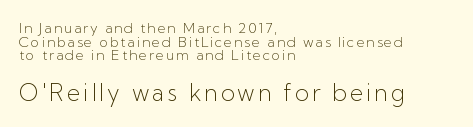
The image shows 23 px text type, upright; set left-aligned, tight line spacing (0.97x), not underlined; the second (bottom) block is 1.64x larger.
